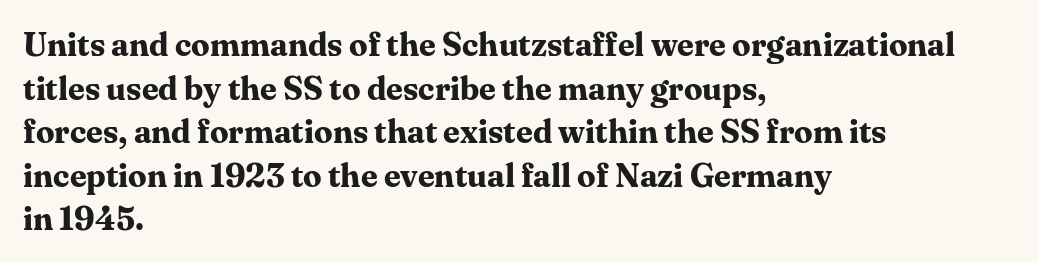
Q: Is the text bold? A: Yes.
Q: Is the text italic (slanted)? A: No, it is upright.
Q: Is the typeface a serif or a sans-serif typeface? A: Serif.
Q: Is the text underlined? A: No.
Q: How is the paragraph aligned? A: Left-aligned.
Q: Is the spacing between letters normal or unusually wide? A: Normal.
Q: Is the spacing between lines tight, normal or loose? A: Normal.
Q: Width (condensed, normal, or wide)? A: Normal.
Q: Stroke contrast? A: Medium.
Q: x-height? A: Medium.
Q: Monospaced? A: No.
